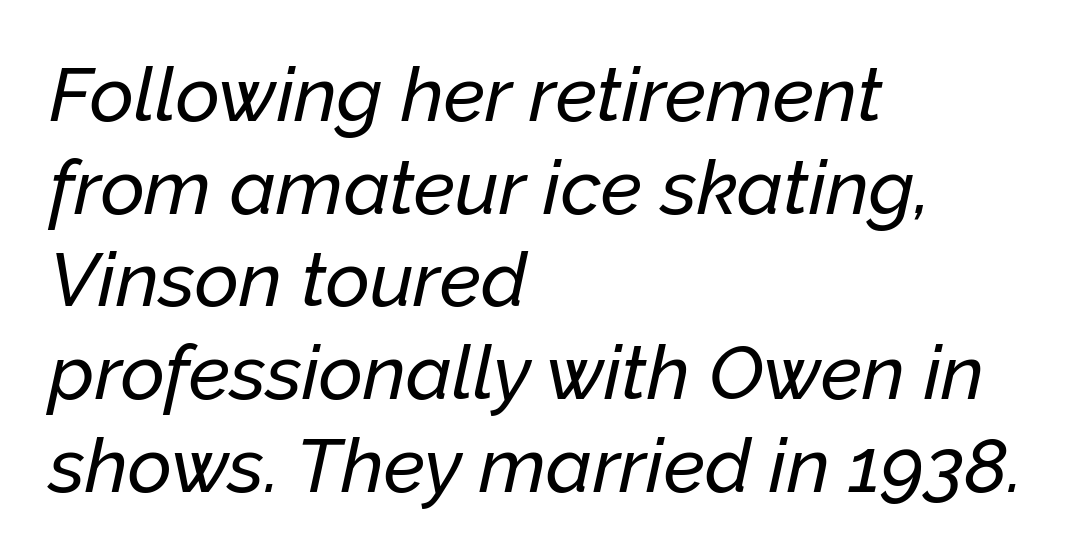
{"italic": "yes", "lean": "right", "slant_degrees": 12, "width": "normal", "stroke_contrast": "low", "x_height": "medium", "monospaced": "no", "underline": "no", "align": "left", "line_spacing_ratio": 1.22, "letter_spacing": "normal", "letter_spacing_em": 0.0, "glyph_px": 76}
